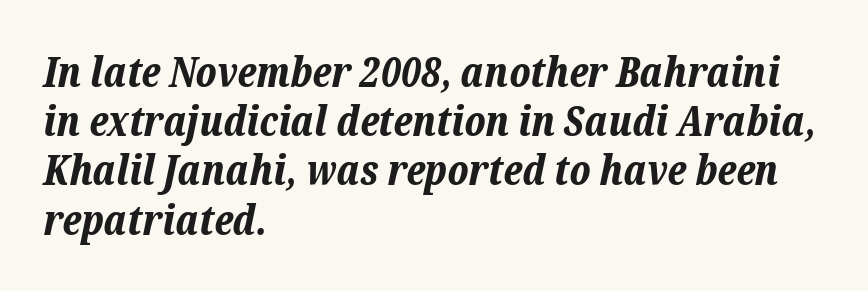
Q: Is the text bold? A: Yes.
Q: Is the text italic (slanted)? A: Yes, it leans right by about 12 degrees.
Q: Is the text underlined? A: No.
Q: How is the paragraph aligned? A: Left-aligned.
Q: Is the spacing between letters normal or unusually wide? A: Normal.
Q: Width (condensed, normal, or wide)? A: Normal.
Q: Stroke contrast? A: Low.
Q: x-height? A: Medium.
Q: Monospaced? A: No.
